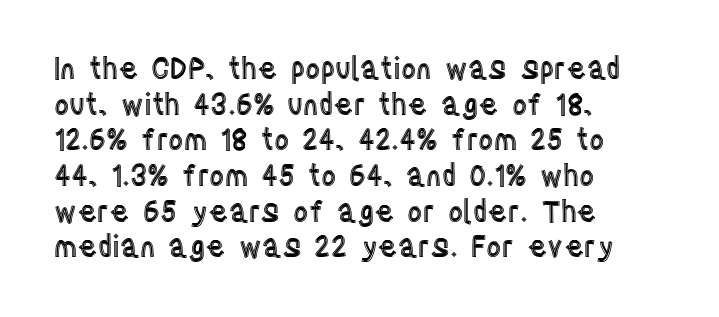
{"italic": "no", "width": "condensed", "x_height": "large", "monospaced": "no", "underline": "no", "align": "left", "line_spacing_ratio": 1.23, "letter_spacing": "normal", "letter_spacing_em": 0.0, "glyph_px": 29}
